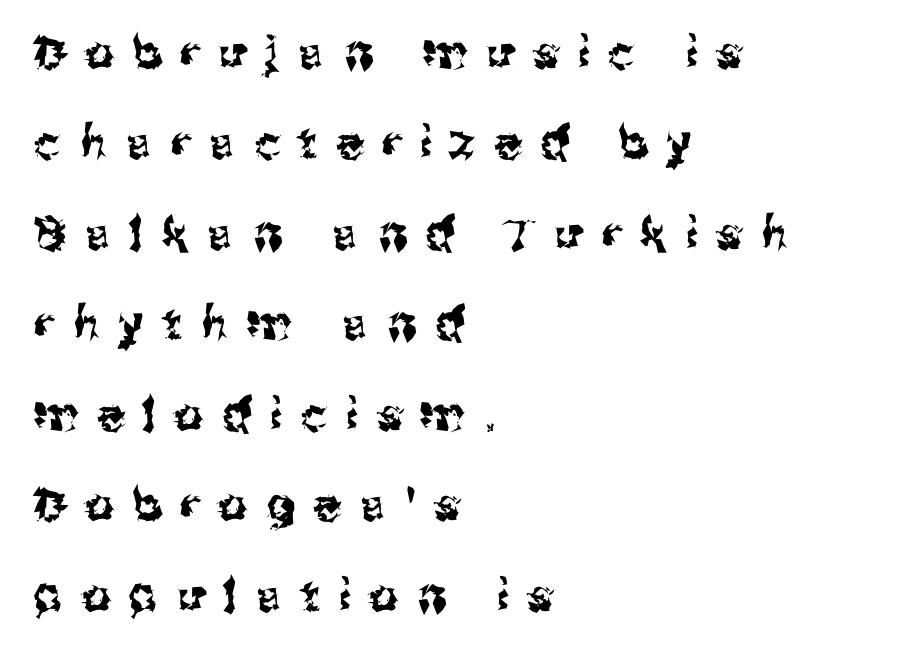
Q: Is the text italic (slanted)? A: No, it is upright.
Q: Is the typeface a serif or a sans-serif typeface? A: Sans-serif.
Q: Is the text underlined? A: No.
Q: How is the paragraph aligned? A: Left-aligned.
Q: Is the spacing between letters normal or unusually wide? A: Unusually wide.
Q: Is the spacing between lines tight, normal or loose? A: Loose.
Q: Width (condensed, normal, or wide)? A: Normal.
Q: Stroke contrast? A: Medium.
Q: x-height? A: Medium.
Q: Monospaced? A: No.
